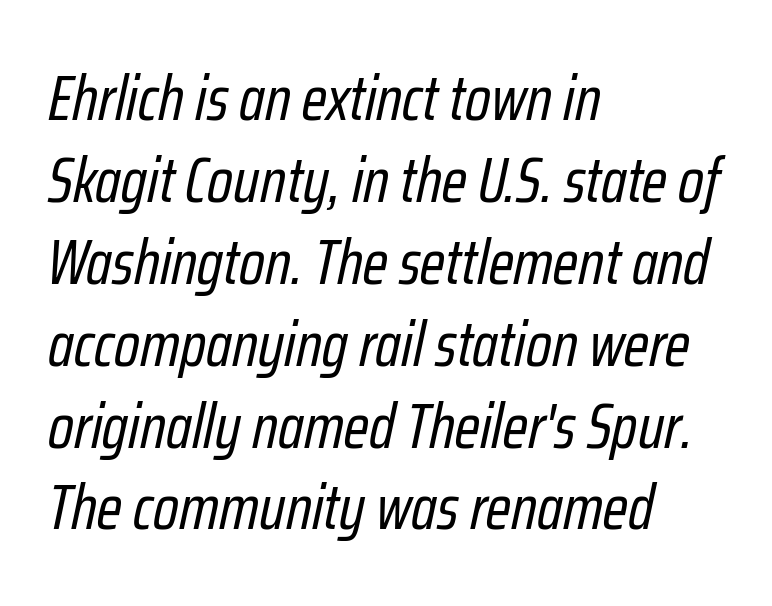
The image shows 63 px regular-weight, condensed type, italic (leaning right); set left-aligned, normal line spacing (1.3x), normal letter spacing, not underlined; low stroke contrast and a medium x-height.
